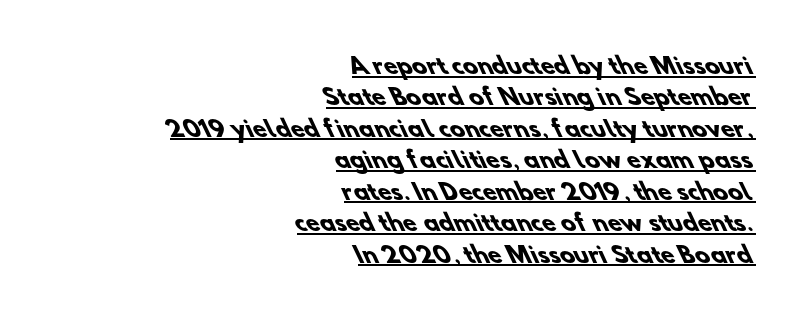
The image shows 22 px bold type; set right-aligned, normal line spacing (1.43x), normal letter spacing, underlined.
